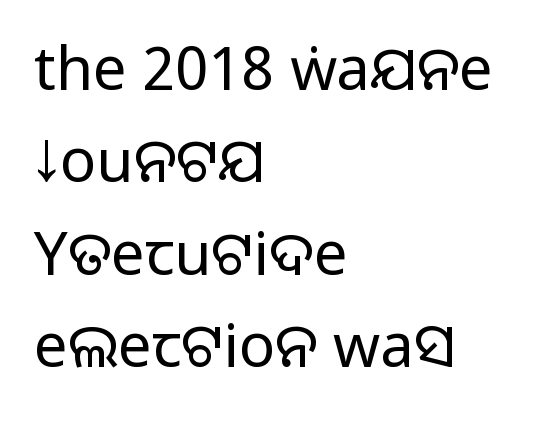
The image shows 60 px regular-weight sans-serif type, upright; set left-aligned, normal line spacing (1.54x), normal letter spacing, not underlined; low stroke contrast and a large x-height.
